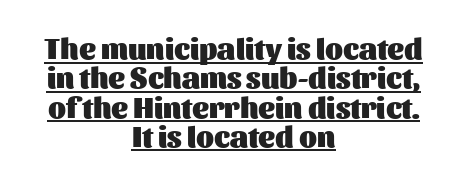
The letters advance in unequal steps, a hallmark of proportional type. This is underlined copy, the kind a proofreader might mark for attention. Notice how the stems are strictly vertical — no italics here. Successive baselines arrive quickly, one right under another. In terms of letterspacing, this is plain default setting. The characters display no serif detailing; their extremities are plain.
